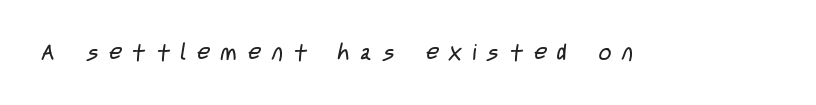
The image shows 22 px text type; set unusually wide letter spacing (+0.49 em), not underlined.
